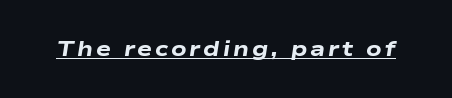
These words are printed bold, with thick strokes throughout. Observe the lean: these are italic letterforms. Notice how a bar underscores the lettering throughout.
